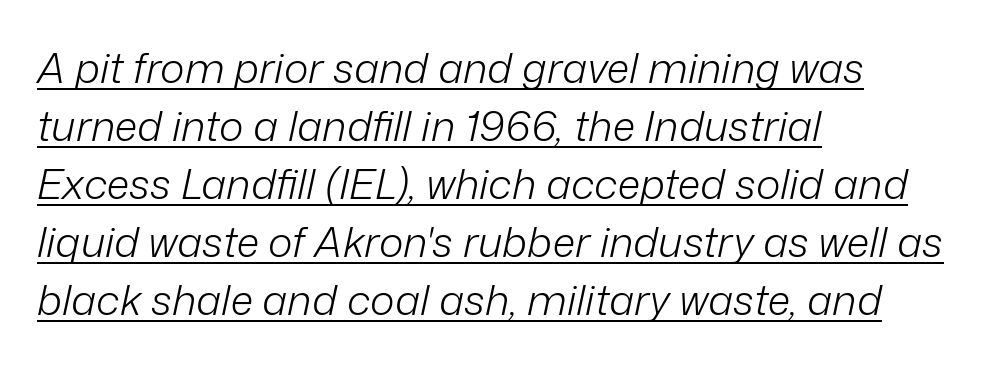
Q: Is the text bold? A: No.
Q: Is the text italic (slanted)? A: Yes, it leans right by about 12 degrees.
Q: Is the text underlined? A: Yes.
Q: How is the paragraph aligned? A: Left-aligned.
Q: Is the spacing between letters normal or unusually wide? A: Normal.
Q: Is the spacing between lines tight, normal or loose? A: Normal.
Q: Width (condensed, normal, or wide)? A: Normal.
Q: Stroke contrast? A: Low.
Q: x-height? A: Medium.
Q: Monospaced? A: No.
